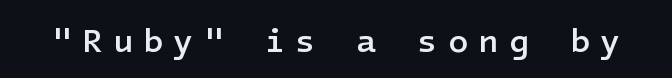
{"serif": "no", "italic": "no", "bold": "semi", "weight": "semibold", "width": "normal", "stroke_contrast": "low", "x_height": "medium", "underline": "no", "letter_spacing": "wide", "letter_spacing_em": 0.31, "glyph_px": 33}
